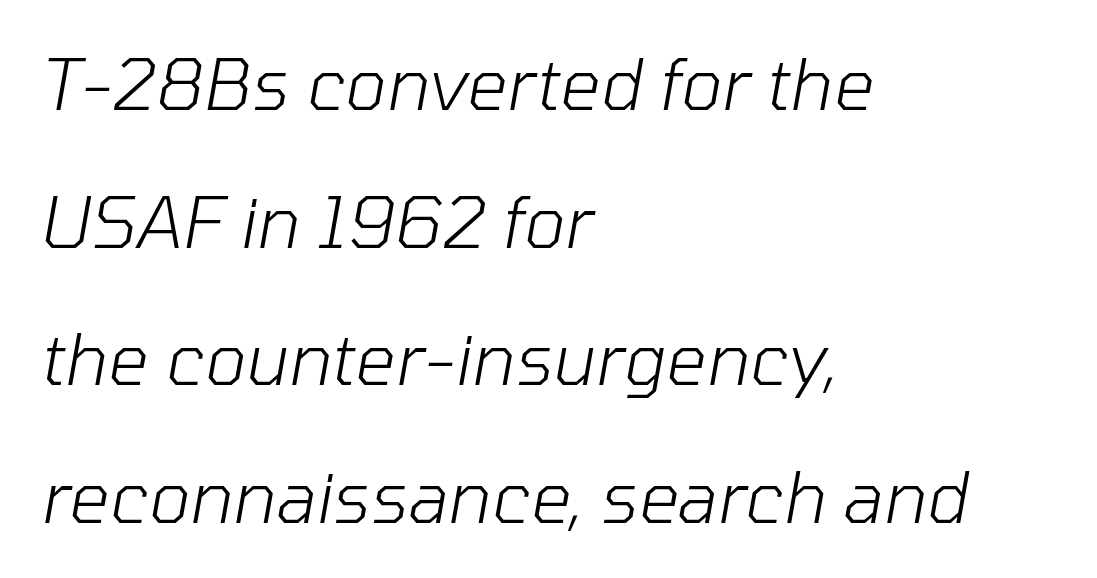
The image shows 71 px light type, italic (leaning right); set left-aligned, loose line spacing (1.94x), normal letter spacing, not underlined; low stroke contrast and a medium x-height.
